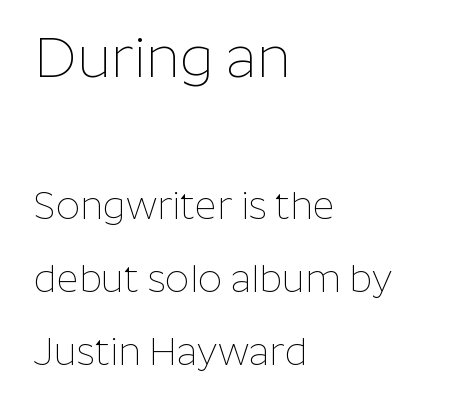
{"serif": "no", "italic": "no", "bold": "no", "weight": "thin", "width": "normal", "stroke_contrast": "low", "x_height": "medium", "monospaced": "no", "underline": "no", "align": "left", "line_spacing": "loose", "line_spacing_ratio": 1.93, "letter_spacing": "normal", "letter_spacing_em": 0.0, "larger_block": "first", "size_ratio": 1.5, "glyph_px": 57}
